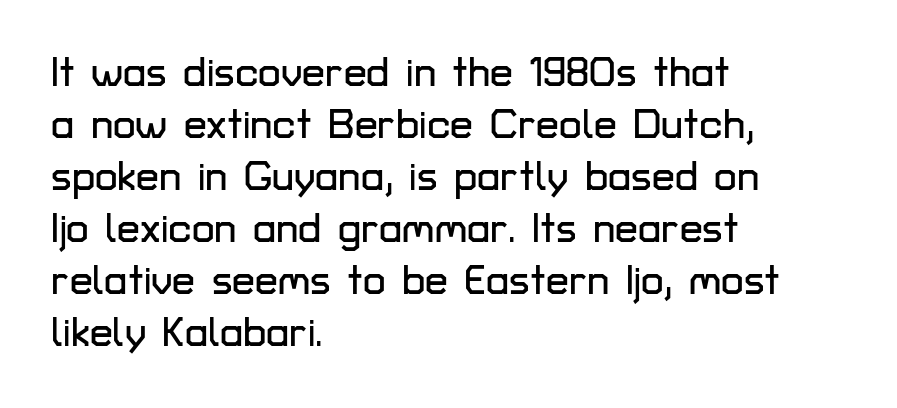
Q: Is the text italic (slanted)? A: No, it is upright.
Q: Is the typeface a serif or a sans-serif typeface? A: Sans-serif.
Q: Is the text underlined? A: No.
Q: How is the paragraph aligned? A: Left-aligned.
Q: Is the spacing between letters normal or unusually wide? A: Normal.
Q: Is the spacing between lines tight, normal or loose? A: Normal.
Q: Width (condensed, normal, or wide)? A: Normal.
Q: Stroke contrast? A: Low.
Q: x-height? A: Medium.
Q: Monospaced? A: No.
